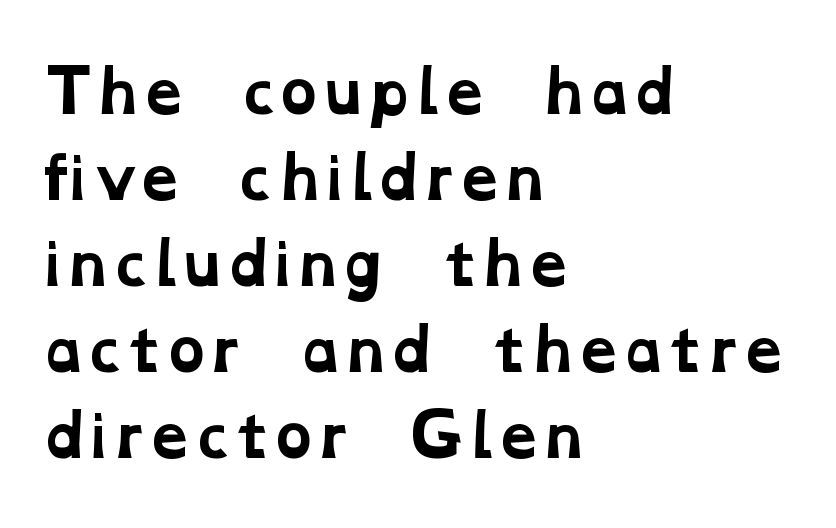
{"serif": "yes", "bold": "yes", "weight": "bold", "width": "wide", "stroke_contrast": "low", "x_height": "medium", "monospaced": "no", "underline": "no", "align": "left", "line_spacing": "normal", "line_spacing_ratio": 1.51, "letter_spacing": "normal", "letter_spacing_em": 0.0, "glyph_px": 57}
